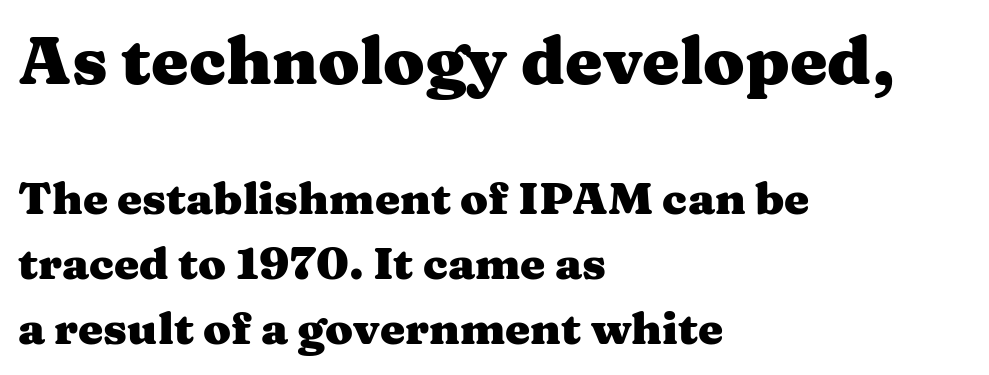
Note the varied advance widths — an 'i' is clearly narrower than an 'm'. Descenders are the only things crossing below the line. A student would call this left alignment; a typographer would say flush left, rag right. It's the straight-up-and-down kind of type.
